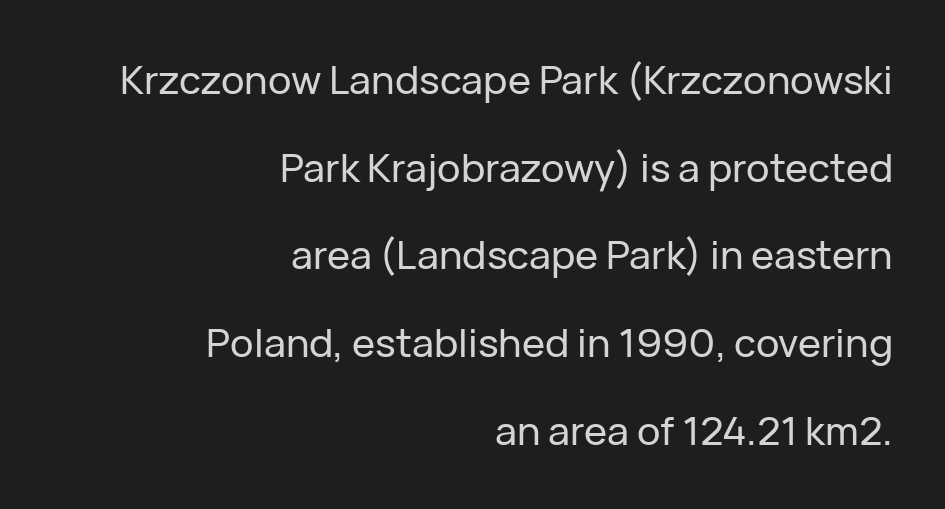
{"serif": "no", "italic": "no", "width": "normal", "stroke_contrast": "low", "x_height": "medium", "monospaced": "no", "underline": "no", "align": "right", "line_spacing": "loose", "line_spacing_ratio": 2.25, "letter_spacing": "normal", "letter_spacing_em": 0.0, "glyph_px": 39}
